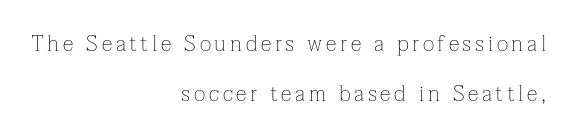
The specimen omits any rule beneath the text block's lines. The paragraph shown leans on its right margin. The passage shown is not bold in any degree. Successive baselines arrive slowly, with a big drop between each. The axis of the letterforms is exactly vertical.
